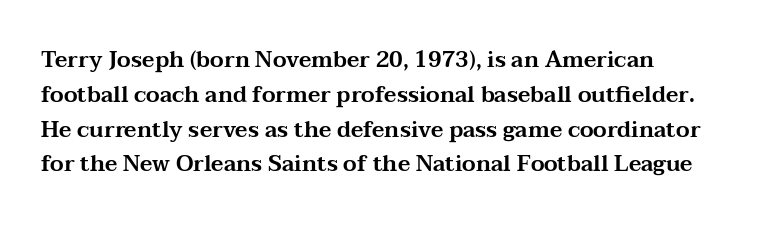
The letters stand straight up with perfectly vertical stems. The strip under each line holds only bare page. Each new line begins a customary step beneath the previous one. Inter-character spacing is left at the font's built-in metrics. The paragraph shown leans on its left margin.
